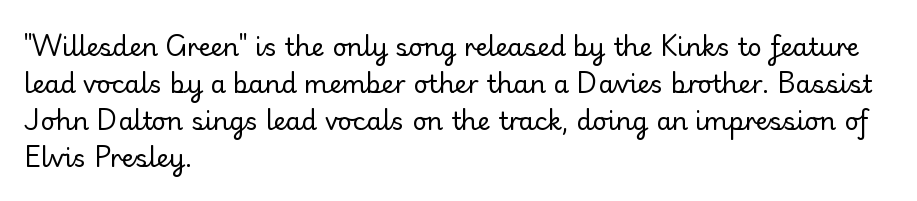
A typesetter would call this leading conventional body-copy spacing. Descender tails drop into unmarked territory. Visually the block forms a straight wall on the left and a jagged coastline on the right. Do the letters lean? They stand straight.
